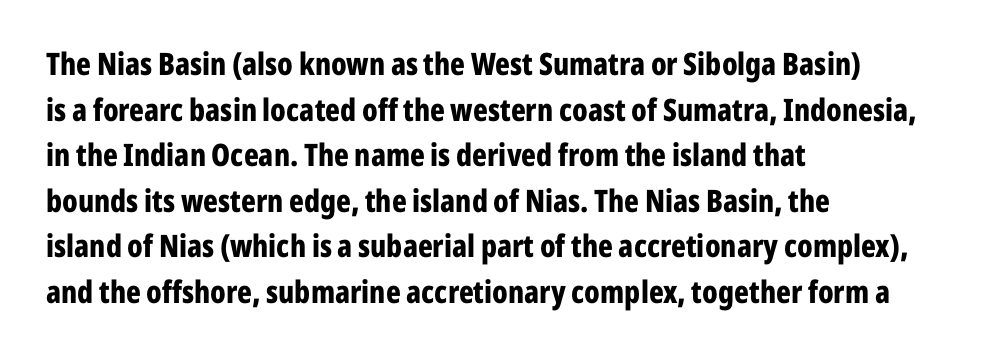
Q: Is the text bold? A: Yes.
Q: Is the text italic (slanted)? A: No, it is upright.
Q: Is the typeface a serif or a sans-serif typeface? A: Sans-serif.
Q: Is the text underlined? A: No.
Q: How is the paragraph aligned? A: Left-aligned.
Q: Is the spacing between letters normal or unusually wide? A: Normal.
Q: Is the spacing between lines tight, normal or loose? A: Normal.
Q: Width (condensed, normal, or wide)? A: Condensed.
Q: Stroke contrast? A: Low.
Q: x-height? A: Medium.
Q: Monospaced? A: No.
